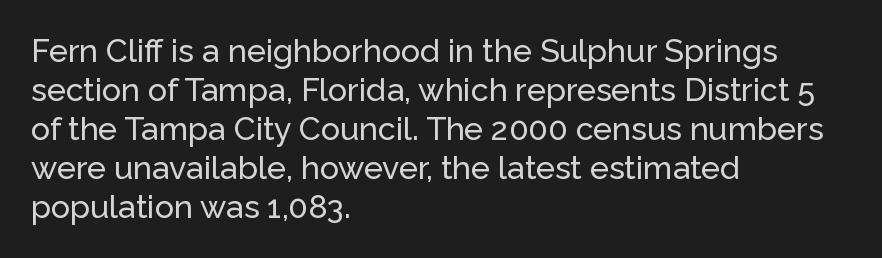
Q: Is the text italic (slanted)? A: No, it is upright.
Q: Is the typeface a serif or a sans-serif typeface? A: Sans-serif.
Q: Is the text underlined? A: No.
Q: How is the paragraph aligned? A: Left-aligned.
Q: Is the spacing between letters normal or unusually wide? A: Normal.
Q: Width (condensed, normal, or wide)? A: Normal.
Q: Stroke contrast? A: Low.
Q: x-height? A: Medium.
Q: Monospaced? A: No.
